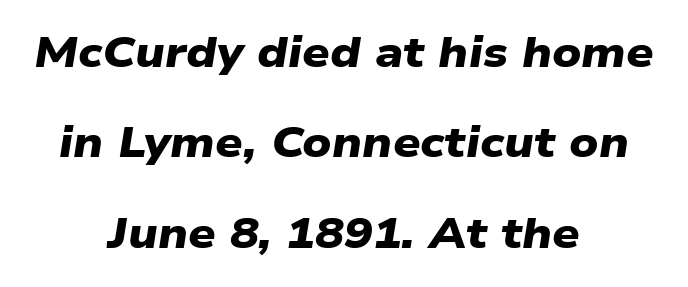
The image shows 43 px heavy, wide sans-serif type; set centered, loose line spacing (2.1x), normal letter spacing, not underlined; low stroke contrast and a medium x-height.
